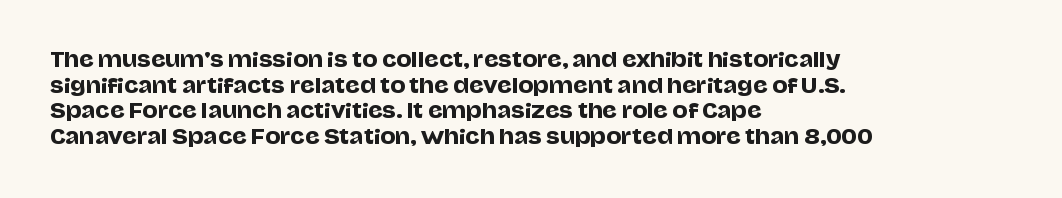
Q: Is the text italic (slanted)? A: No, it is upright.
Q: Is the text underlined? A: No.
Q: How is the paragraph aligned? A: Left-aligned.
Q: Is the spacing between letters normal or unusually wide? A: Normal.
Q: Is the spacing between lines tight, normal or loose? A: Normal.
